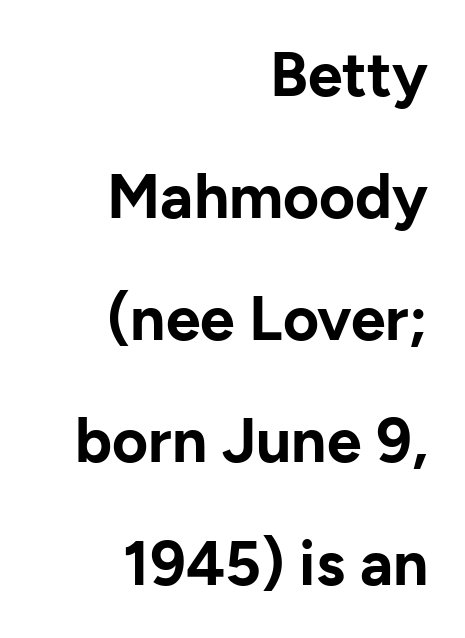
{"serif": "no", "italic": "no", "bold": "yes", "weight": "bold", "width": "normal", "stroke_contrast": "low", "x_height": "medium", "monospaced": "no", "underline": "no", "align": "right", "line_spacing": "loose", "line_spacing_ratio": 1.97, "letter_spacing": "normal", "letter_spacing_em": 0.0, "glyph_px": 62}
